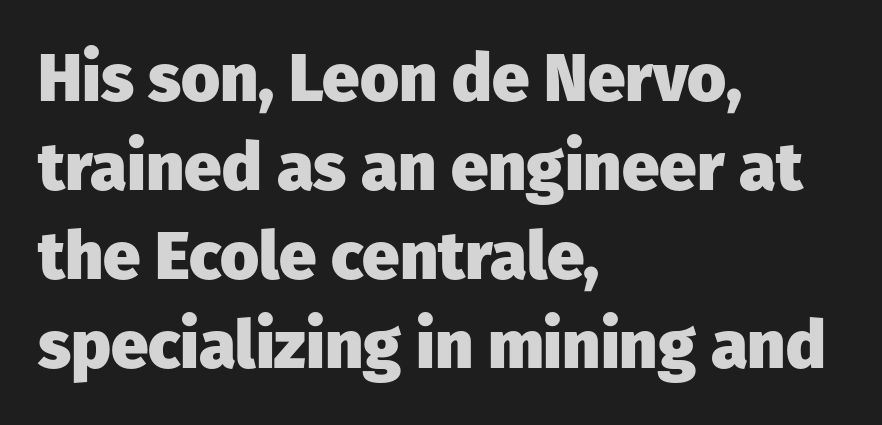
{"serif": "no", "italic": "no", "bold": "yes", "weight": "heavy", "width": "normal", "stroke_contrast": "low", "x_height": "medium", "monospaced": "no", "underline": "no", "align": "left", "line_spacing": "normal", "line_spacing_ratio": 1.33, "letter_spacing": "normal", "letter_spacing_em": 0.0, "glyph_px": 67}
